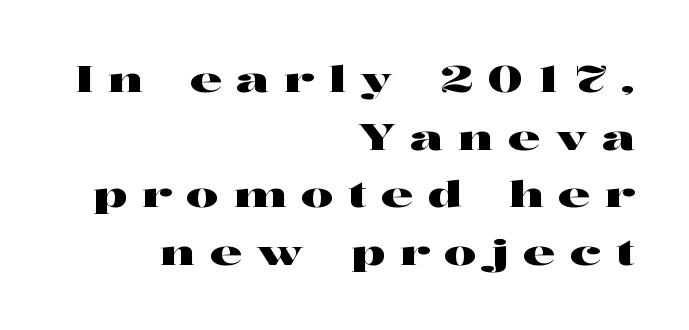
The designer went with a serif here, giving each stem small feet. Normally led — the rows are evenly, conventionally spaced. Horizontally, the lines are justified to the trailing edge only. Proportional: the letters do not fall into vertical columns.
